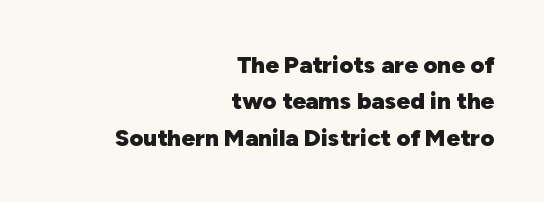
Normally led — the rows are evenly, conventionally spaced. Anything drawn beneath the words? Only blank space. Nobody touched the tracking dial on this one. Caption: bold face, heavy strokes. Characters remain perfectly vertical along every line.
